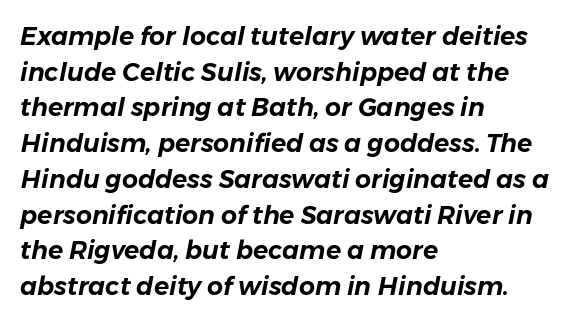
Q: Is the text italic (slanted)? A: Yes, it leans right by about 11 degrees.
Q: Is the text underlined? A: No.
Q: How is the paragraph aligned? A: Left-aligned.
Q: Is the spacing between letters normal or unusually wide? A: Normal.
Q: Is the spacing between lines tight, normal or loose? A: Normal.
